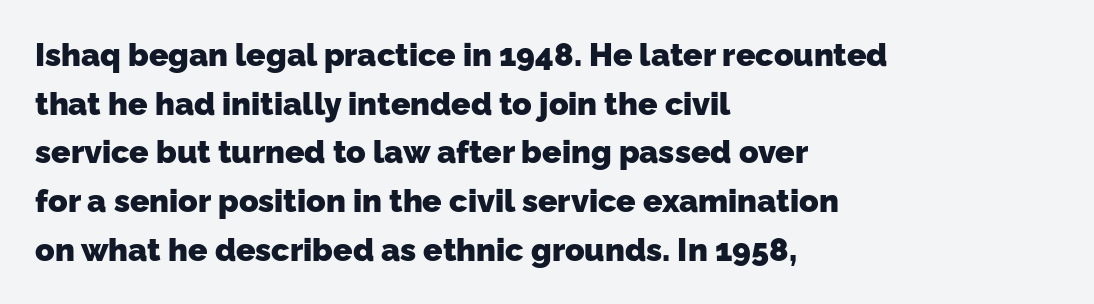
The passage shown stacks its lines at a standard gap. Where is the straight margin? On the left. Each word holds together tightly as a unit, with standard inter-letter gaps. The sample has been set heavy, in full bold. What kind of face is this? One without serifs — a sans. Quick note: underline off.
